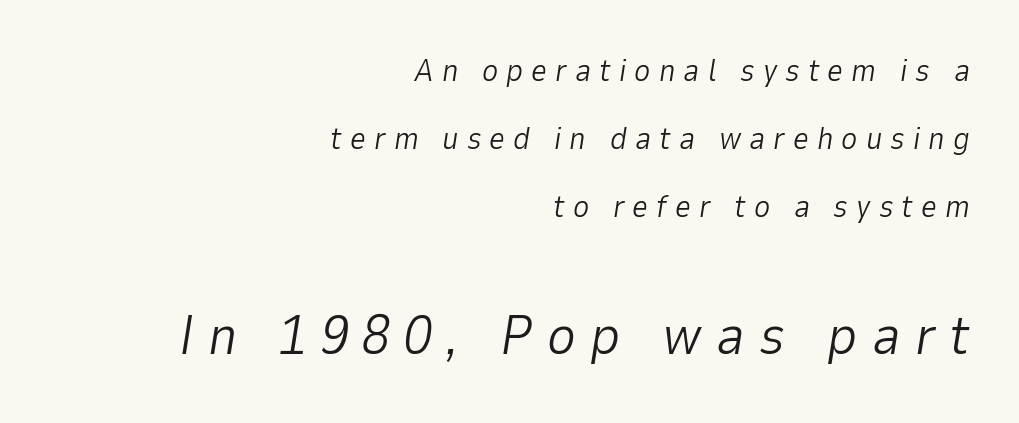
The image shows 55 px light type, italic (leaning right); set right-aligned, loose line spacing (2.2x), unusually wide letter spacing (+0.26 em), not underlined; the second (bottom) block is 1.77x larger; low stroke contrast and a medium x-height.
